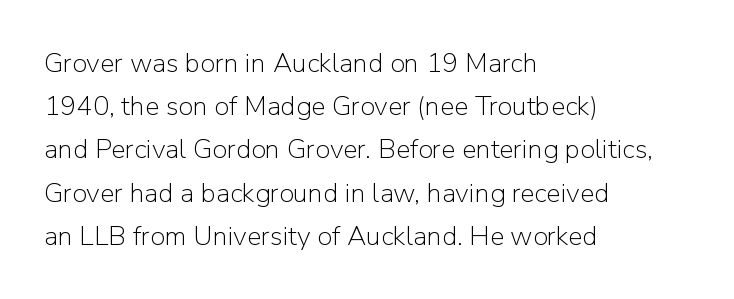
Q: Is the text bold? A: No.
Q: Is the text italic (slanted)? A: No, it is upright.
Q: Is the text underlined? A: No.
Q: How is the paragraph aligned? A: Left-aligned.
Q: Is the spacing between letters normal or unusually wide? A: Normal.
Q: Is the spacing between lines tight, normal or loose? A: Normal.
